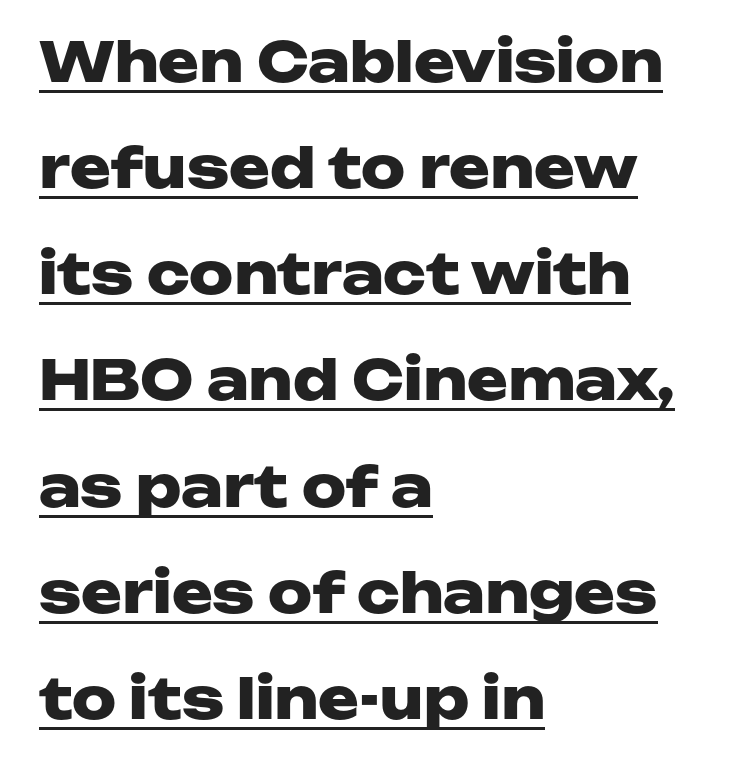
{"serif": "no", "italic": "no", "bold": "yes", "weight": "heavy", "width": "wide", "stroke_contrast": "low", "x_height": "medium", "monospaced": "no", "underline": "yes", "align": "left", "line_spacing": "loose", "line_spacing_ratio": 1.93, "letter_spacing": "normal", "letter_spacing_em": 0.0, "glyph_px": 55}
